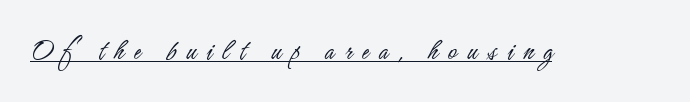
The image shows 30 px light, condensed sans-serif type; set unusually wide letter spacing (+0.33 em), underlined; low stroke contrast and a small x-height.
